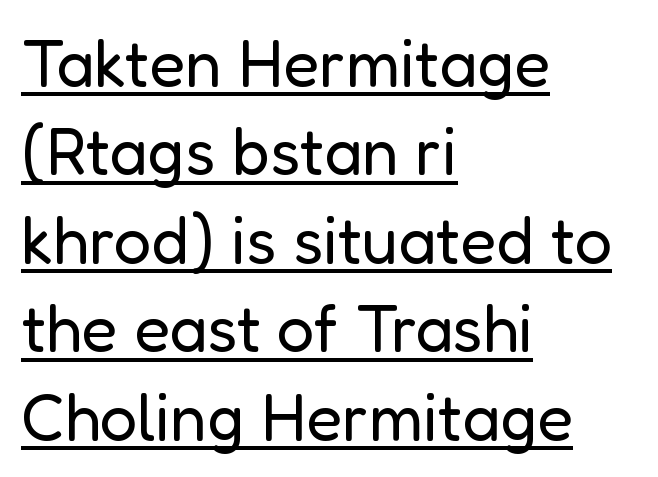
Stems and bowls with no extra thickness — not bold. Caption: lettering with a line underneath. This block has exactly the height ordinary leading produces. The letters advance in unequal steps, a hallmark of proportional type.
